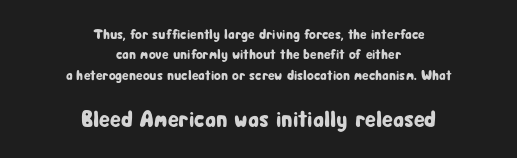
Bigger letters appear in the bottom chunk; the top chunk is reduced. These lines keep a tight, regular rhythm from letter to letter. Lines of text with bare space underneath. No italicization has been applied; the sample stays upright. This block has exactly the height ordinary leading produces. The lines in this sample share a center point and differ in where they start and stop.
